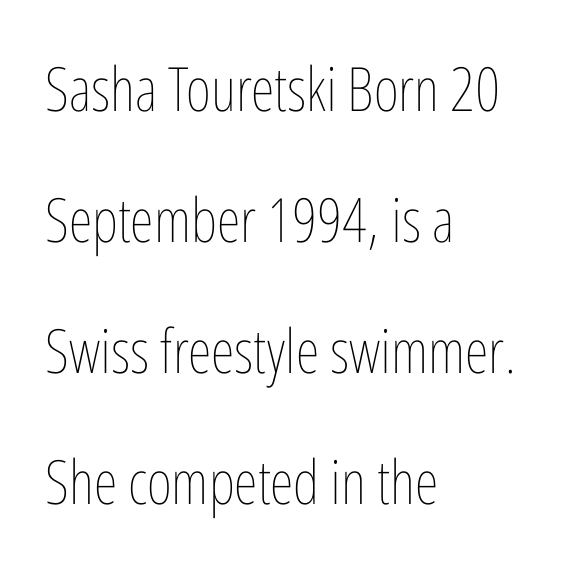
{"italic": "no", "bold": "no", "weight": "thin", "width": "condensed", "stroke_contrast": "low", "x_height": "medium", "monospaced": "no", "underline": "no", "align": "left", "line_spacing": "loose", "line_spacing_ratio": 2.15, "letter_spacing": "normal", "letter_spacing_em": 0.0, "glyph_px": 61}
